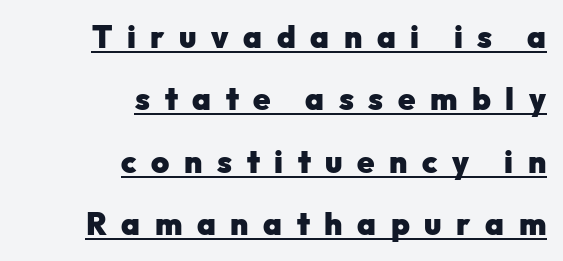
{"serif": "no", "italic": "no", "bold": "yes", "weight": "heavy", "width": "normal", "stroke_contrast": "low", "x_height": "medium", "monospaced": "no", "underline": "yes", "align": "right", "line_spacing": "loose", "line_spacing_ratio": 2.01, "letter_spacing": "wide", "letter_spacing_em": 0.47, "glyph_px": 31}
